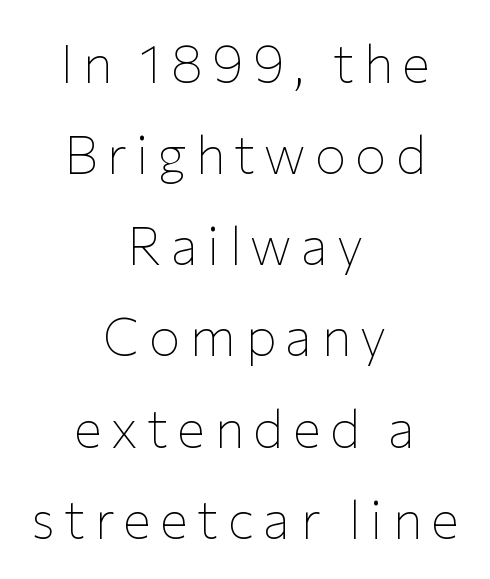
{"serif": "no", "italic": "no", "bold": "no", "weight": "thin", "width": "normal", "stroke_contrast": "low", "x_height": "medium", "monospaced": "no", "underline": "no", "align": "center", "line_spacing_ratio": 1.72, "glyph_px": 53}
